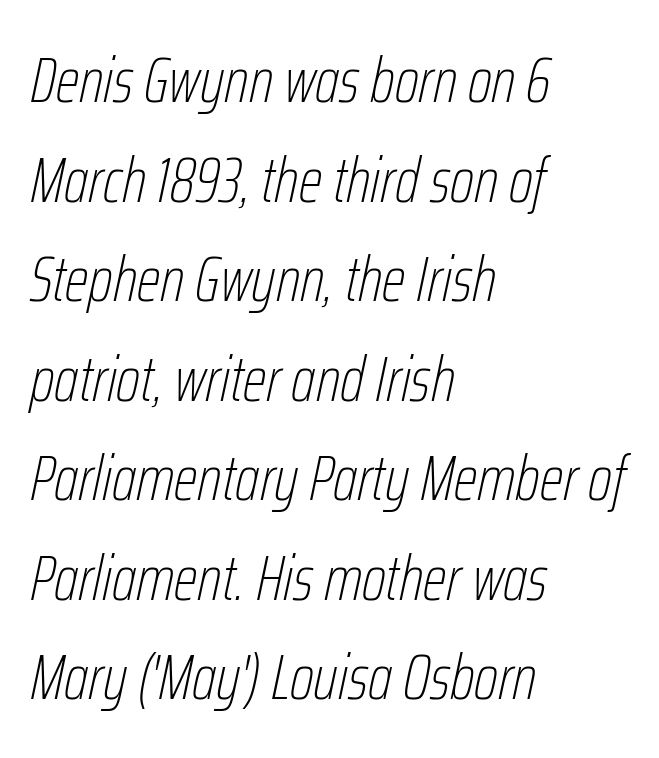
Q: Is the text bold? A: No.
Q: Is the text italic (slanted)? A: Yes, it leans right by about 12 degrees.
Q: Is the text underlined? A: No.
Q: How is the paragraph aligned? A: Left-aligned.
Q: Is the spacing between letters normal or unusually wide? A: Normal.
Q: Is the spacing between lines tight, normal or loose? A: Normal.
Q: Width (condensed, normal, or wide)? A: Condensed.
Q: Stroke contrast? A: Low.
Q: x-height? A: Medium.
Q: Monospaced? A: No.
